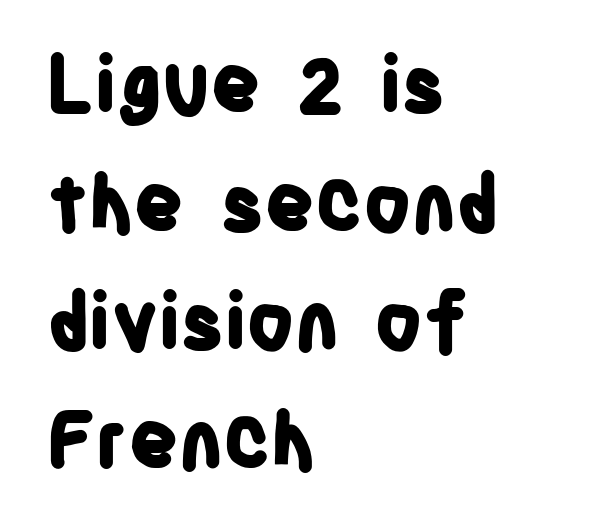
{"serif": "no", "italic": "no", "bold": "yes", "weight": "bold", "width": "condensed", "stroke_contrast": "low", "x_height": "large", "monospaced": "no", "underline": "no", "align": "left", "line_spacing": "normal", "line_spacing_ratio": 1.52, "letter_spacing": "normal", "letter_spacing_em": 0.0, "glyph_px": 78}
